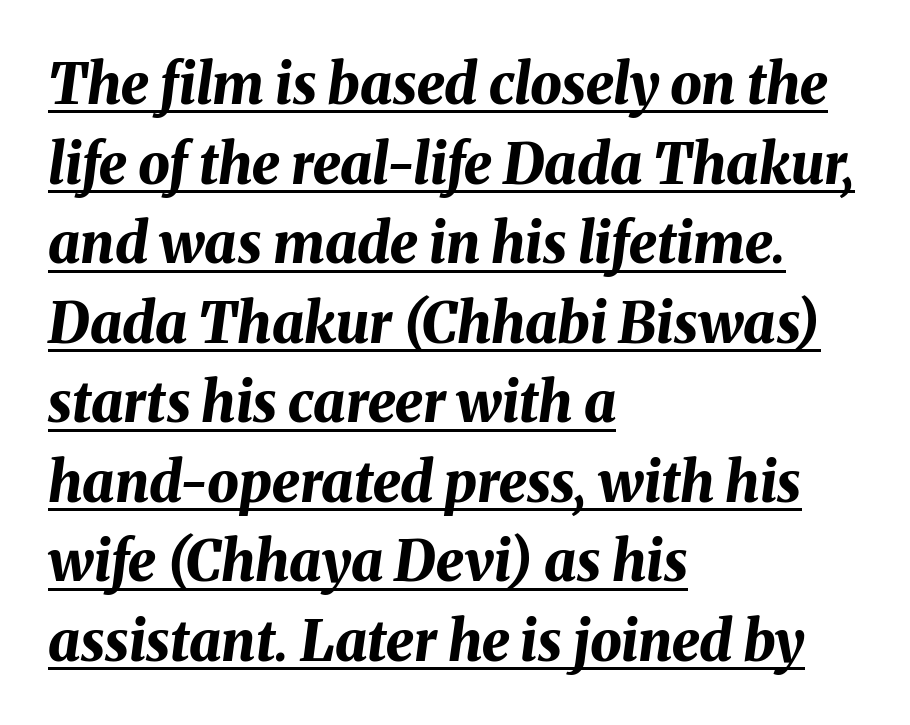
The image shows 56 px bold type, italic (leaning right); set left-aligned, normal line spacing (1.42x), normal letter spacing, underlined; medium stroke contrast and a medium x-height.
